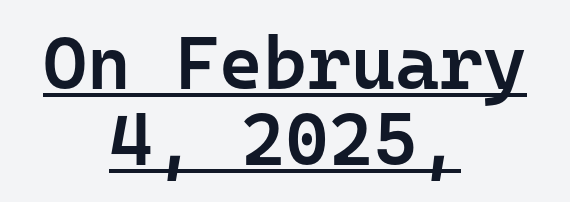
Q: Is the text bold? A: Semi-bold.
Q: Is the text italic (slanted)? A: No, it is upright.
Q: Is the typeface a serif or a sans-serif typeface? A: Sans-serif.
Q: Is the text underlined? A: Yes.
Q: How is the paragraph aligned? A: Centered.
Q: Is the spacing between letters normal or unusually wide? A: Normal.
Q: Is the spacing between lines tight, normal or loose? A: Tight.
Q: Width (condensed, normal, or wide)? A: Normal.
Q: Stroke contrast? A: Low.
Q: x-height? A: Medium.
Q: Monospaced? A: Yes.
